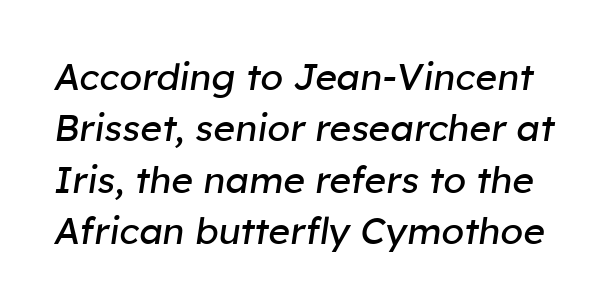
Q: Is the text bold? A: No.
Q: Is the text italic (slanted)? A: Yes, it leans right by about 8 degrees.
Q: Is the text underlined? A: No.
Q: Is the spacing between letters normal or unusually wide? A: Normal.
Q: Is the spacing between lines tight, normal or loose? A: Normal.
Q: Width (condensed, normal, or wide)? A: Normal.
Q: Stroke contrast? A: Low.
Q: x-height? A: Medium.
Q: Monospaced? A: No.
